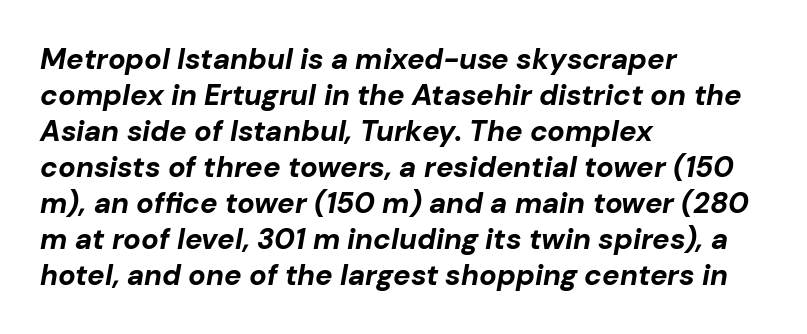
No extra tracking has been applied to these lines. No word sits above an underline. The letters advance in unequal steps, a hallmark of proportional type. The text block is weighted toward the left margin, trailing off unevenly rightward. The glyphs look as if they've been sheared to an angle. The strokes are fattened all the way to bold.
